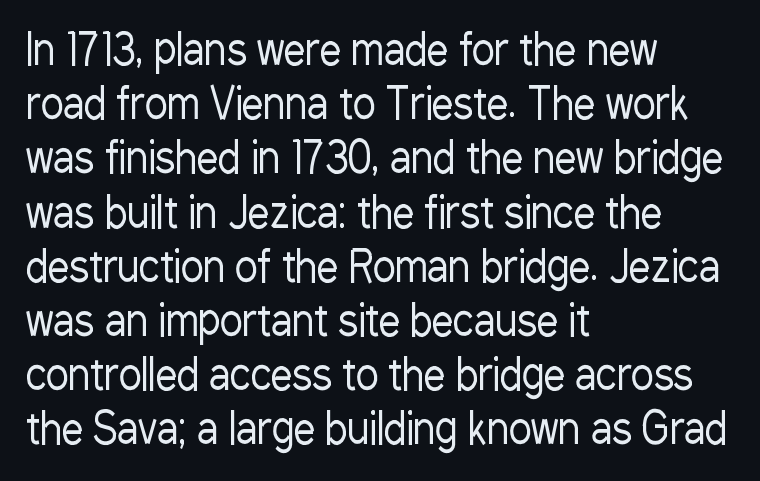
Stroke terminals: plain, sans-serif. Posture: upright roman. Weight: regular or lighter. Bare-footed words on every line. The designer left line spacing at the default. Do the characters align in a grid? No, the font is proportional.
